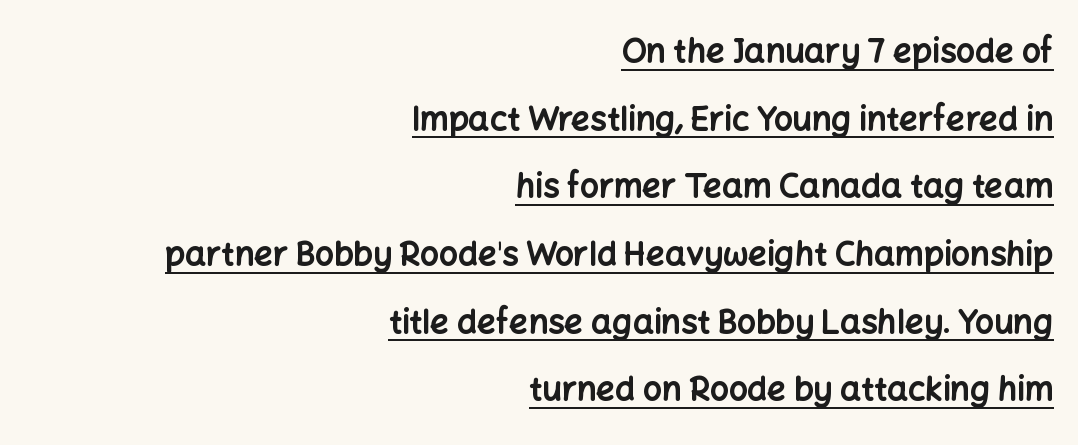
Q: Is the text bold? A: Yes.
Q: Is the text italic (slanted)? A: No, it is upright.
Q: Is the typeface a serif or a sans-serif typeface? A: Sans-serif.
Q: Is the text underlined? A: Yes.
Q: How is the paragraph aligned? A: Right-aligned.
Q: Is the spacing between letters normal or unusually wide? A: Normal.
Q: Is the spacing between lines tight, normal or loose? A: Loose.
Q: Width (condensed, normal, or wide)? A: Normal.
Q: Stroke contrast? A: Low.
Q: x-height? A: Medium.
Q: Monospaced? A: No.
